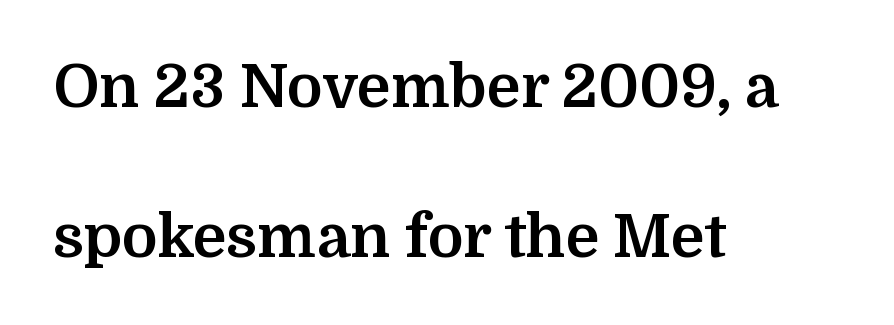
The image shows 60 px bold serif type, upright; set left-aligned, loose line spacing (2.5x), normal letter spacing, not underlined; medium stroke contrast and a medium x-height.
